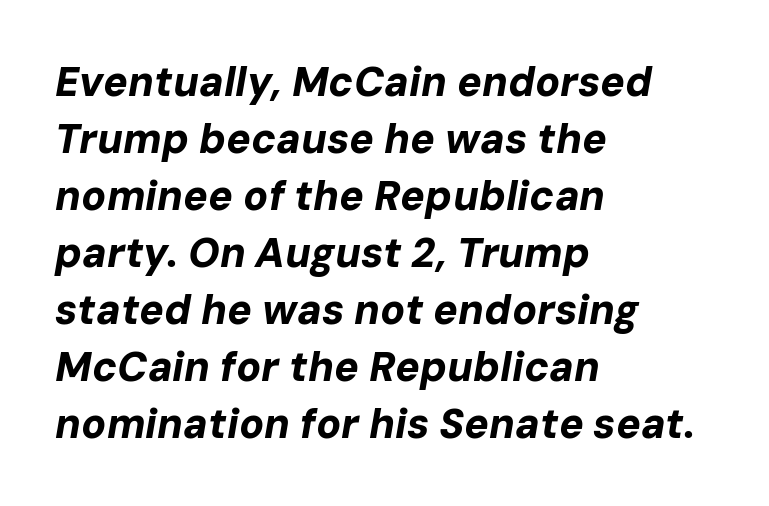
The image shows 41 px bold type, italic (leaning right); set left-aligned, normal line spacing (1.39x), normal letter spacing, not underlined; low stroke contrast and a medium x-height.
